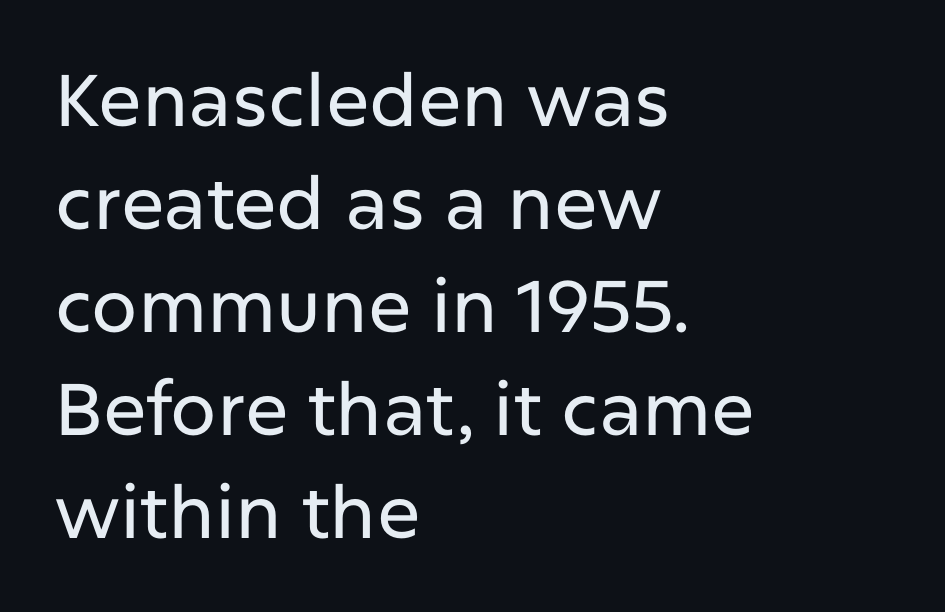
{"serif": "no", "italic": "no", "width": "normal", "stroke_contrast": "low", "x_height": "medium", "monospaced": "no", "underline": "no", "align": "left", "line_spacing": "normal", "line_spacing_ratio": 1.41, "letter_spacing": "normal", "letter_spacing_em": 0.0, "glyph_px": 73}
